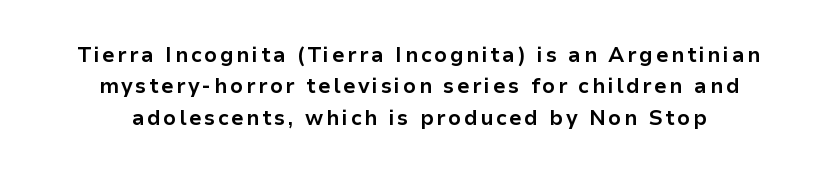
One glance says typical: line gaps are just what's usual. Bare-footed words on every line. In CSS terms this would be text-align: center. Quick note: not italic, upright.
